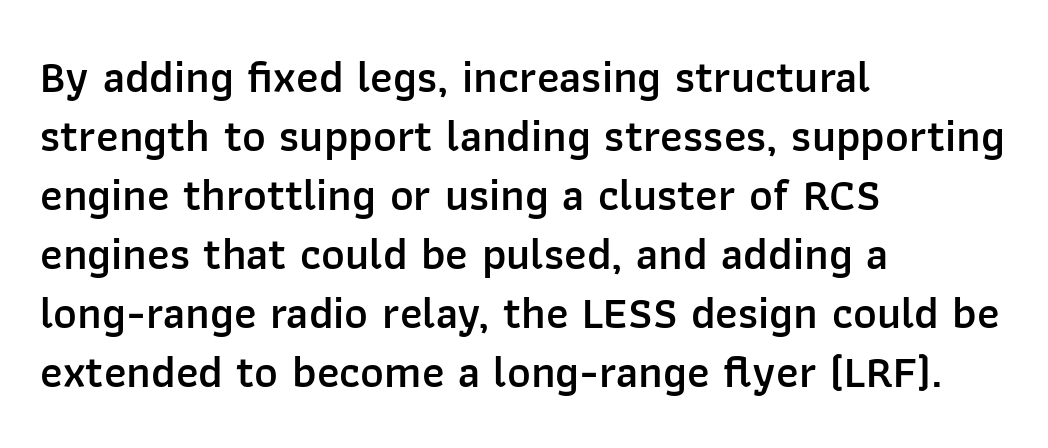
The image shows 45 px semibold sans-serif type, upright; set left-aligned, normal line spacing (1.31x), normal letter spacing, not underlined; low stroke contrast and a medium x-height.
